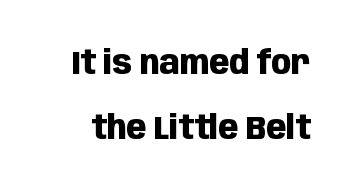
Its strokes are broad and dark, the hallmark of bold type. Here the designer chose a conventional face with non-uniform glyph widths. If you drew a line through each stem, it would be perfectly vertical. Glyph-to-glyph distance matches everyday printed text.
